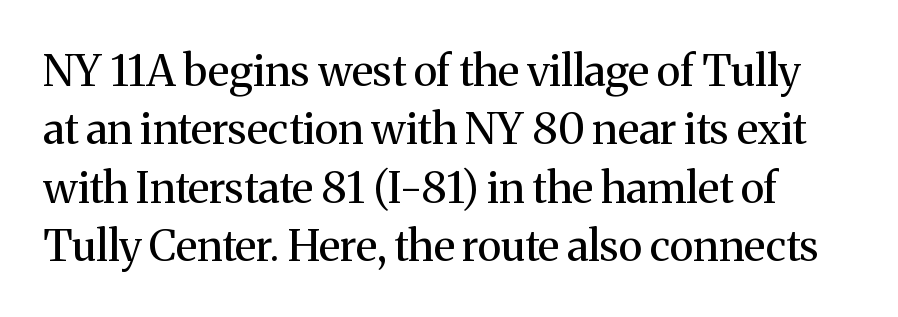
The image shows 43 px regular-weight serif type, upright; set normal line spacing (1.36x), normal letter spacing, not underlined; medium stroke contrast and a medium x-height.
